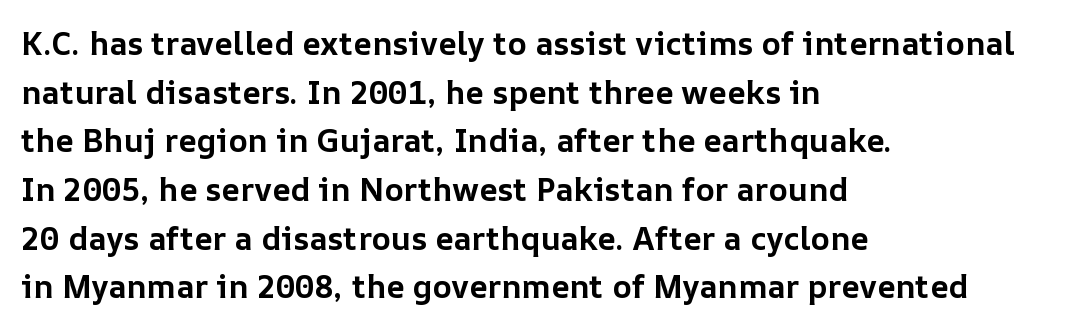
Descenders hang freely into open space. The type sits square on the baseline with zero lean. Notice how thick the strokes are: this is what a full bold looks like. These lines keep a tight, regular rhythm from letter to letter. A typesetter would call this proportional, since set widths differ per character.
